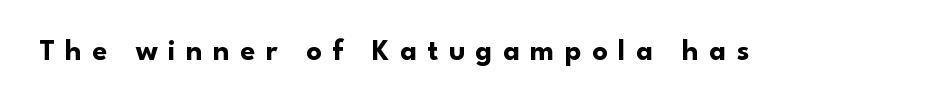
Q: Is the text bold? A: Yes.
Q: Is the text italic (slanted)? A: No, it is upright.
Q: Is the typeface a serif or a sans-serif typeface? A: Sans-serif.
Q: Is the text underlined? A: No.
Q: Is the spacing between letters normal or unusually wide? A: Unusually wide.
Q: Width (condensed, normal, or wide)? A: Normal.
Q: Stroke contrast? A: Low.
Q: x-height? A: Small.
Q: Monospaced? A: No.
